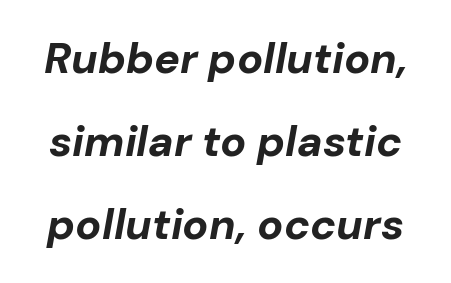
The image shows 43 px bold type, italic (leaning right); set loose line spacing (1.93x), normal letter spacing, not underlined; low stroke contrast and a medium x-height.
